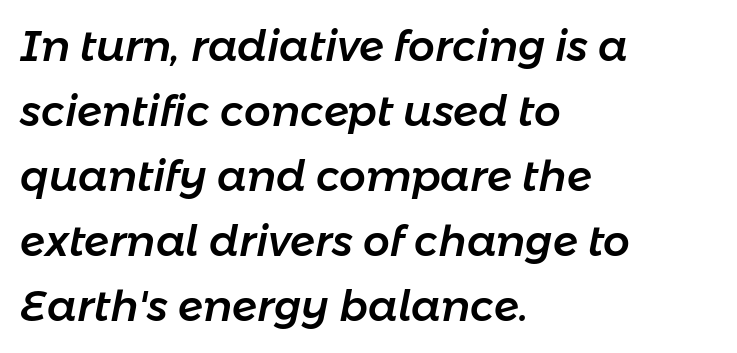
{"italic": "yes", "lean": "right", "slant_degrees": 11, "width": "normal", "stroke_contrast": "low", "x_height": "medium", "monospaced": "no", "underline": "no", "align": "left", "line_spacing": "normal", "line_spacing_ratio": 1.55, "letter_spacing": "normal", "letter_spacing_em": 0.0, "glyph_px": 42}
